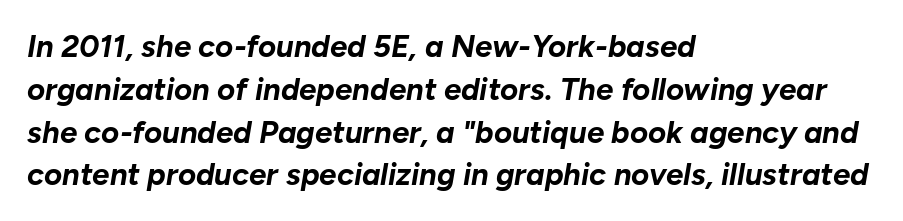
A clean baseline with only descenders dipping below it. The typesetter chose a ragged-right arrangement here. Heft: maximum for text — a bold. Successive baselines arrive at the customary interval. Is this a fixed-width face? No — the glyphs have proportional, varying widths. Yep, that's italic — everything's leaning.
